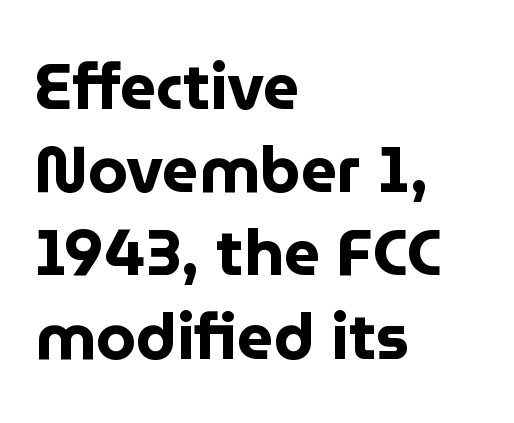
The image shows 64 px bold sans-serif type, upright; set left-aligned, normal line spacing (1.3x), normal letter spacing, not underlined; low stroke contrast and a medium x-height.
